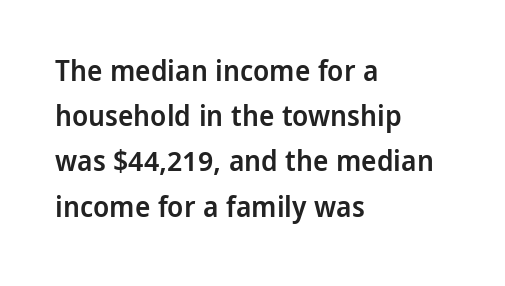
Q: Is the text bold? A: Semi-bold.
Q: Is the text italic (slanted)? A: No, it is upright.
Q: Is the typeface a serif or a sans-serif typeface? A: Sans-serif.
Q: Is the text underlined? A: No.
Q: How is the paragraph aligned? A: Left-aligned.
Q: Is the spacing between letters normal or unusually wide? A: Normal.
Q: Is the spacing between lines tight, normal or loose? A: Normal.
Q: Width (condensed, normal, or wide)? A: Normal.
Q: Stroke contrast? A: Low.
Q: x-height? A: Medium.
Q: Monospaced? A: No.
